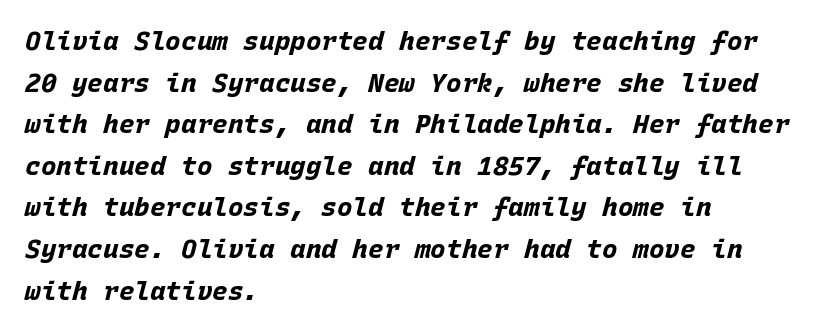
Style check: oblique. Compared with an ordinary text face, these strokes are far heavier — a full bold. The compositor pushed each line to the left boundary. Inter-character spacing is left at the font's built-in metrics. The space beneath each line is pristine and unruled.
